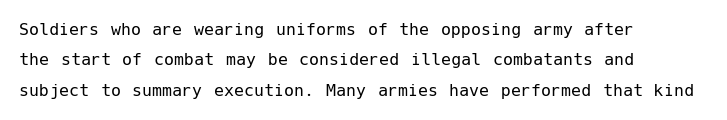
{"italic": "no", "bold": "no", "underline": "no", "align": "left", "line_spacing": "normal", "line_spacing_ratio": 1.52, "letter_spacing": "normal", "letter_spacing_em": 0.0, "glyph_px": 20}
